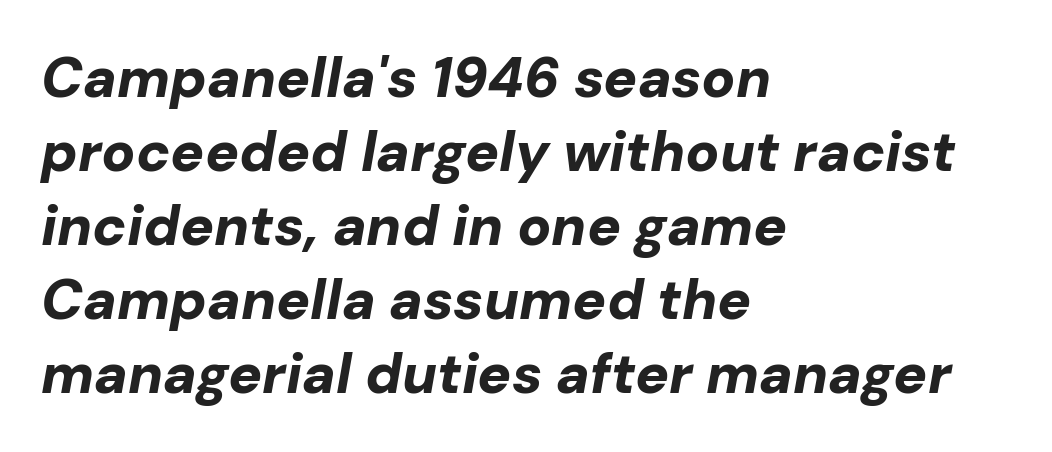
The image shows 56 px bold type, italic (leaning right); set left-aligned, normal line spacing (1.32x), normal letter spacing, not underlined; low stroke contrast and a medium x-height.
